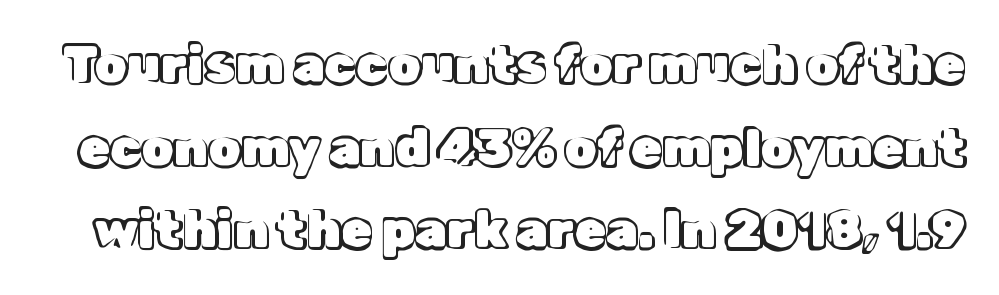
The face used here is proportionally spaced, like ordinary book or web type. Descender tails drop into unmarked territory. Is the letter spacing exaggerated? No — it looks like the ordinary default. If you measured baseline to baseline, you'd find a middling distance. A roman cut, with each character standing at attention.
